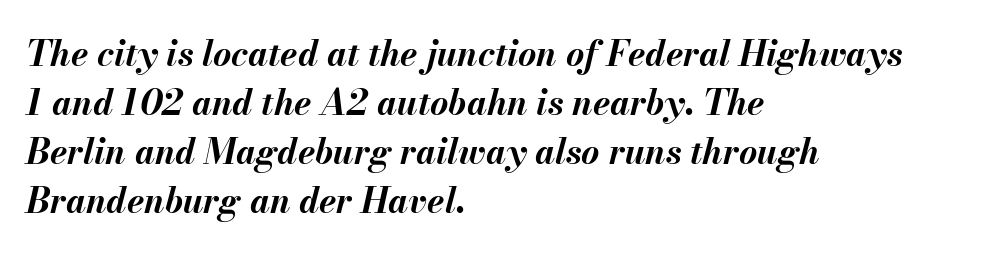
The image shows 35 px bold type, italic (leaning right); set left-aligned, normal line spacing (1.4x), normal letter spacing, not underlined; medium stroke contrast and a small x-height.
